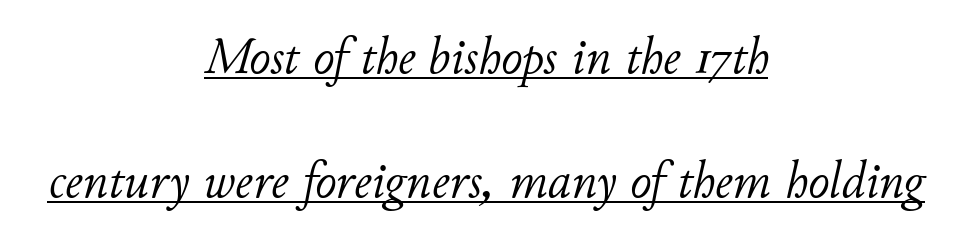
The image shows 52 px light type, italic (leaning right); set centered, loose line spacing (2.39x), normal letter spacing, underlined; low stroke contrast and a small x-height.
